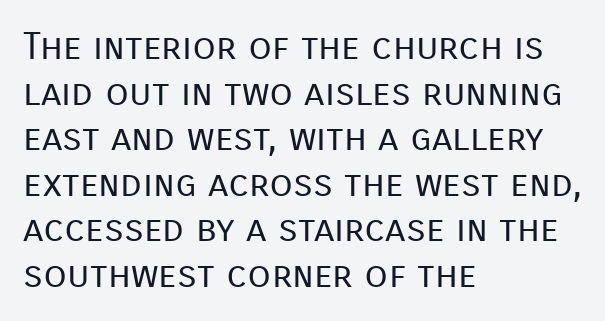
{"serif": "no", "italic": "no", "bold": "no", "weight": "regular", "width": "normal", "stroke_contrast": "low", "x_height": "medium", "monospaced": "no", "underline": "no", "align": "left", "line_spacing_ratio": 1.2, "letter_spacing": "normal", "letter_spacing_em": 0.0, "glyph_px": 38}
